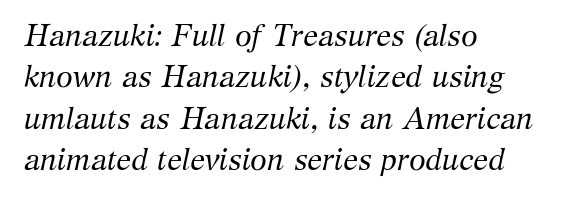
{"serif": "yes", "italic": "yes", "lean": "right", "slant_degrees": 12, "bold": "no", "weight": "regular", "width": "normal", "stroke_contrast": "medium", "x_height": "medium", "monospaced": "no", "underline": "no", "align": "left", "line_spacing": "normal", "line_spacing_ratio": 1.38, "letter_spacing": "normal", "letter_spacing_em": 0.0, "glyph_px": 30}
